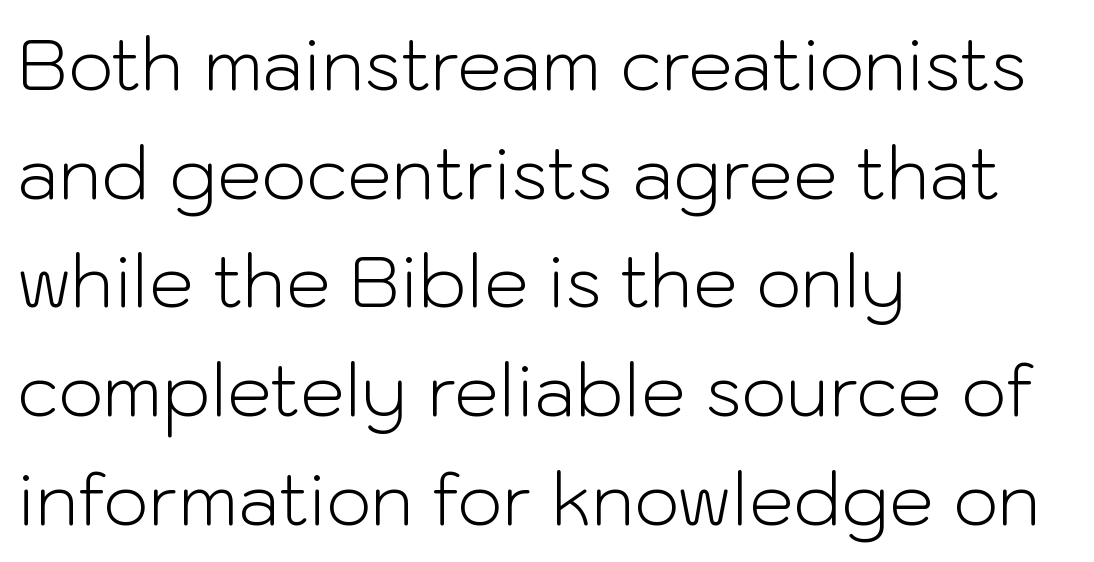
Q: Is the text bold? A: No.
Q: Is the text italic (slanted)? A: No, it is upright.
Q: Is the typeface a serif or a sans-serif typeface? A: Sans-serif.
Q: Is the text underlined? A: No.
Q: How is the paragraph aligned? A: Left-aligned.
Q: Is the spacing between letters normal or unusually wide? A: Normal.
Q: Is the spacing between lines tight, normal or loose? A: Normal.
Q: Width (condensed, normal, or wide)? A: Normal.
Q: Stroke contrast? A: Low.
Q: x-height? A: Medium.
Q: Monospaced? A: No.
